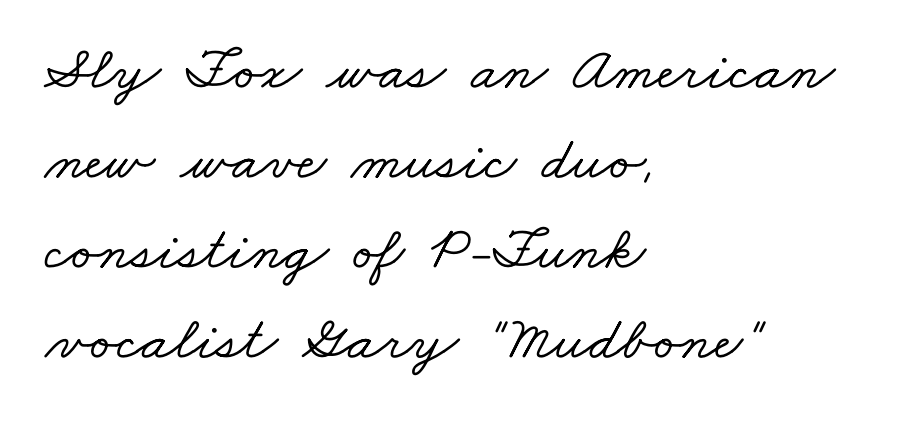
The image shows 62 px wide serif type; set left-aligned, normal line spacing (1.45x), normal letter spacing, not underlined; low stroke contrast and a small x-height.
